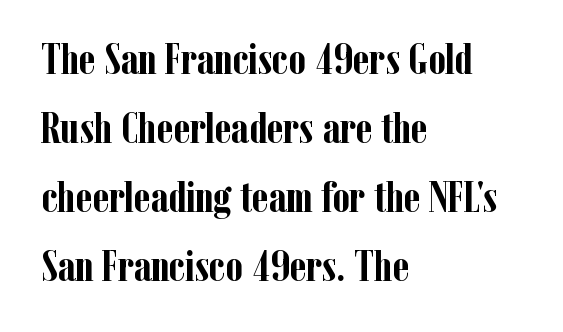
{"serif": "yes", "italic": "no", "bold": "yes", "weight": "semibold", "width": "condensed", "stroke_contrast": "low", "x_height": "medium", "monospaced": "no", "underline": "no", "align": "left", "line_spacing": "normal", "line_spacing_ratio": 1.57, "letter_spacing": "normal", "letter_spacing_em": 0.0, "glyph_px": 44}
